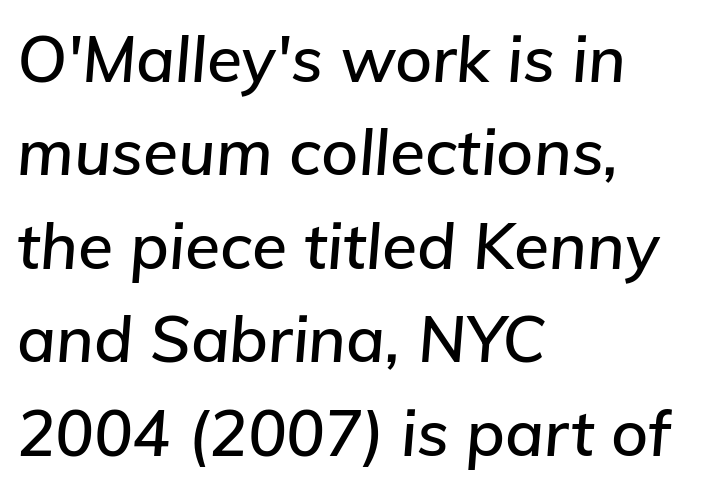
Characters follow at the spacing the type designer built in. The passage shown is typed in a proportional face where columns would drift. The leading is moderate, giving the passage an even texture. A clean baseline with only descenders dipping below it. Italic: yes, the glyphs are oblique.
